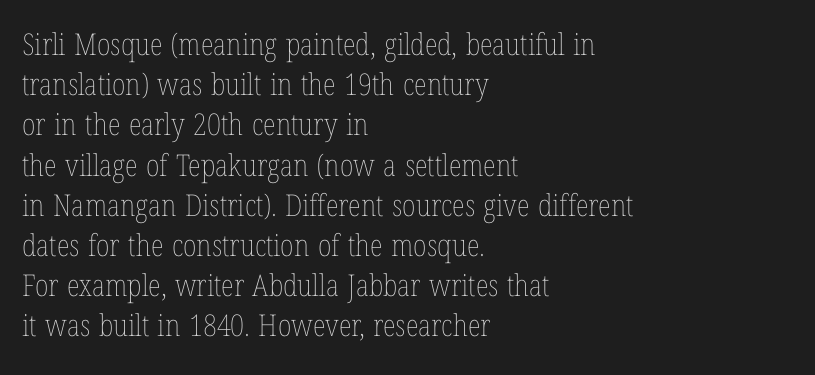
{"italic": "no", "bold": "no", "weight": "thin", "width": "condensed", "stroke_contrast": "low", "x_height": "medium", "monospaced": "no", "underline": "no", "align": "left", "line_spacing": "normal", "line_spacing_ratio": 1.34, "letter_spacing": "normal", "letter_spacing_em": 0.0, "glyph_px": 30}
